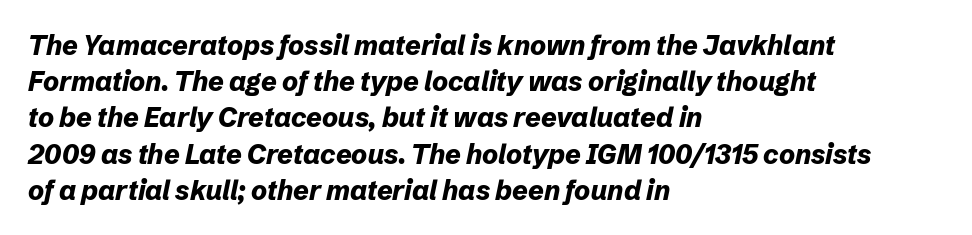
{"italic": "yes", "lean": "right", "slant_degrees": 12, "bold": "yes", "underline": "no", "align": "left", "line_spacing": "normal", "line_spacing_ratio": 1.34, "letter_spacing": "normal", "letter_spacing_em": 0.0, "glyph_px": 27}
